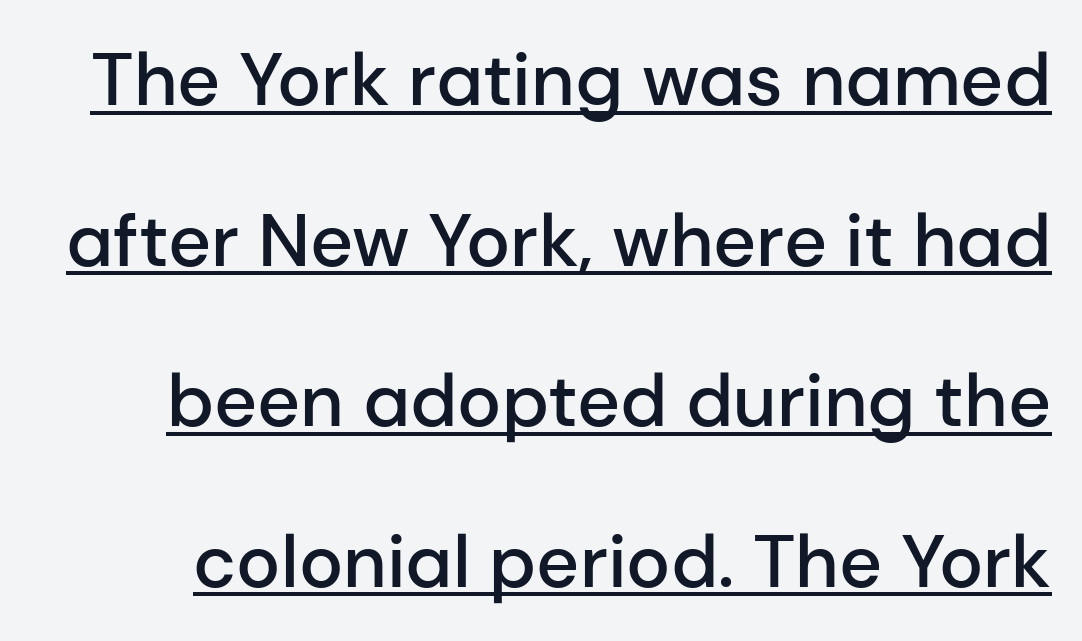
Q: Is the text bold? A: Semi-bold.
Q: Is the text italic (slanted)? A: No, it is upright.
Q: Is the typeface a serif or a sans-serif typeface? A: Sans-serif.
Q: Is the text underlined? A: Yes.
Q: Is the spacing between letters normal or unusually wide? A: Normal.
Q: Is the spacing between lines tight, normal or loose? A: Loose.
Q: Width (condensed, normal, or wide)? A: Normal.
Q: Stroke contrast? A: Low.
Q: x-height? A: Medium.
Q: Monospaced? A: No.
